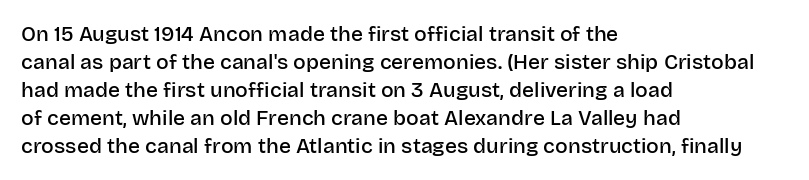
This is moderately heavy type, rendered in semibold. The baseline area is clear. The horizontal fit of the characters is conventional and even. Layout note: lines flush left.
